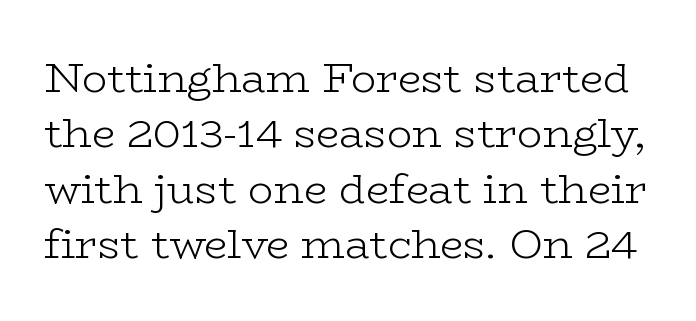
The characters are drawn with everyday or finer stroke widths. The gaps between neighbouring characters are ordinary and unremarkable. The rendering uses natural spacing where letterforms have individual widths. Is this a sans? No — the strokes have serifs. Underline: absent.
